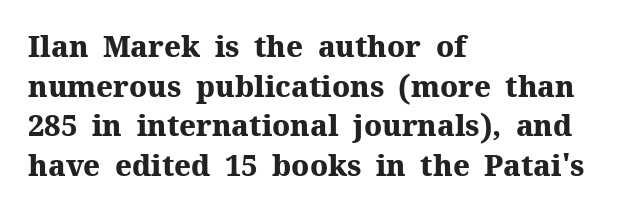
A typesetter would call this zero additional tracking. Every row of glyphs begins at an identical x-position on the left. Upright lettering throughout. The space directly below the letters is spotless. Do the characters align in a grid? No, the font is proportional. Chunky letters — that's bold for sure.
